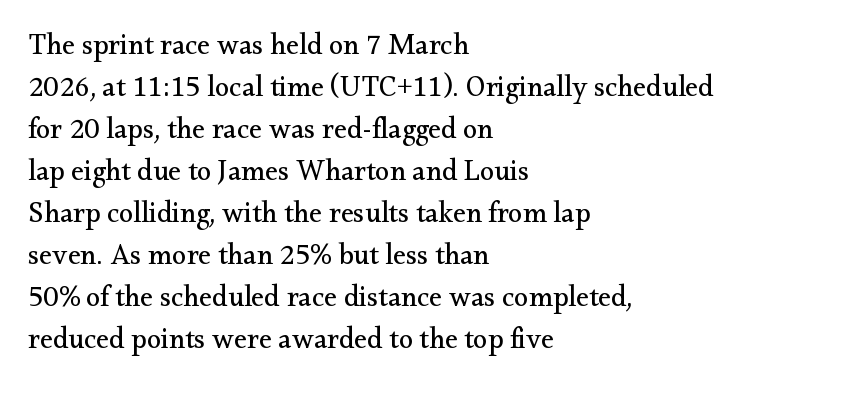
Q: Is the text bold? A: No.
Q: Is the text italic (slanted)? A: No, it is upright.
Q: Is the typeface a serif or a sans-serif typeface? A: Serif.
Q: Is the text underlined? A: No.
Q: How is the paragraph aligned? A: Left-aligned.
Q: Is the spacing between letters normal or unusually wide? A: Normal.
Q: Is the spacing between lines tight, normal or loose? A: Normal.
Q: Width (condensed, normal, or wide)? A: Normal.
Q: Stroke contrast? A: Medium.
Q: x-height? A: Small.
Q: Monospaced? A: No.
